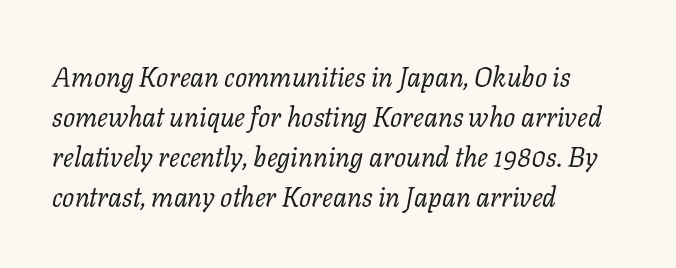
Notice how the stems are inclined rather than vertical — that's the hallmark of italics. Has an underline been added? It has not. No extra tracking has been applied to these lines. How would I describe the line gaps? Plain and ordinary.
